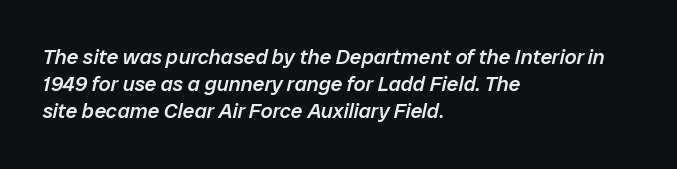
Normally led — the rows are evenly, conventionally spaced. What weight is shown? A semibold, between regular and bold. Notice how the stems are inclined rather than vertical — that's the hallmark of italics. The face used here is rendered with its standard letterfit.
